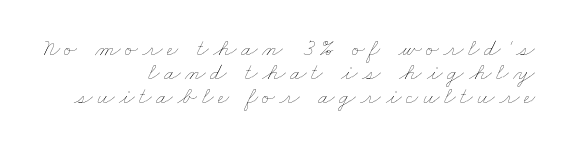
{"bold": "no", "underline": "no", "align": "right", "line_spacing": "tight", "line_spacing_ratio": 1.01, "glyph_px": 24}
